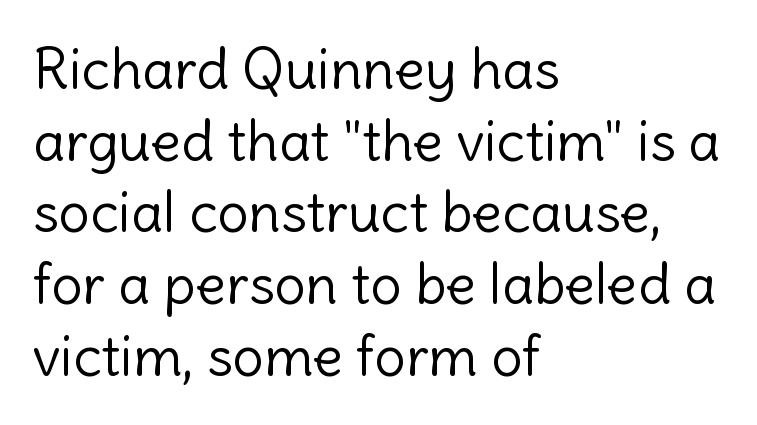
The image shows 56 px light sans-serif type, upright; set left-aligned, normal line spacing (1.28x), normal letter spacing, not underlined; a medium x-height.
